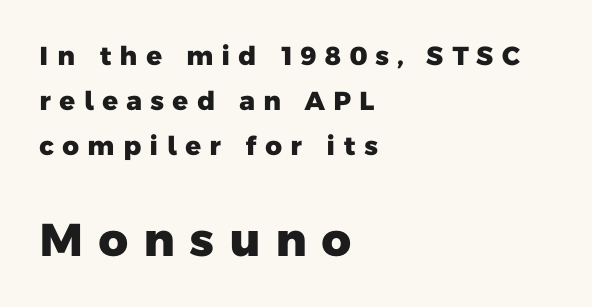
Q: Is the text bold? A: Yes.
Q: Is the typeface a serif or a sans-serif typeface? A: Sans-serif.
Q: Is the text underlined? A: No.
Q: How is the paragraph aligned? A: Left-aligned.
Q: Is the spacing between letters normal or unusually wide? A: Unusually wide.
Q: Which block of text is set in a larger size, the first (top) or the second (bottom)? A: The second (bottom) one.
Q: Width (condensed, normal, or wide)? A: Normal.
Q: Stroke contrast? A: Low.
Q: x-height? A: Medium.
Q: Monospaced? A: No.
